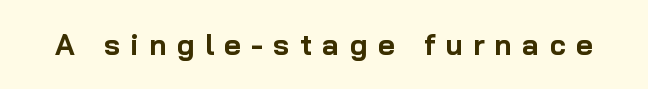
Q: Is the text bold? A: Yes.
Q: Is the text italic (slanted)? A: No, it is upright.
Q: Is the typeface a serif or a sans-serif typeface? A: Sans-serif.
Q: Is the text underlined? A: No.
Q: Is the spacing between letters normal or unusually wide? A: Unusually wide.
Q: Width (condensed, normal, or wide)? A: Normal.
Q: Stroke contrast? A: Low.
Q: x-height? A: Medium.
Q: Monospaced? A: No.
